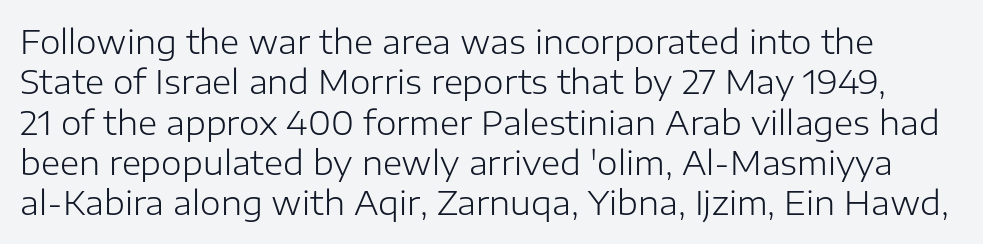
The image shows 33 px light sans-serif type, upright; set line spacing 1.22x, normal letter spacing, not underlined; low stroke contrast and a medium x-height.
